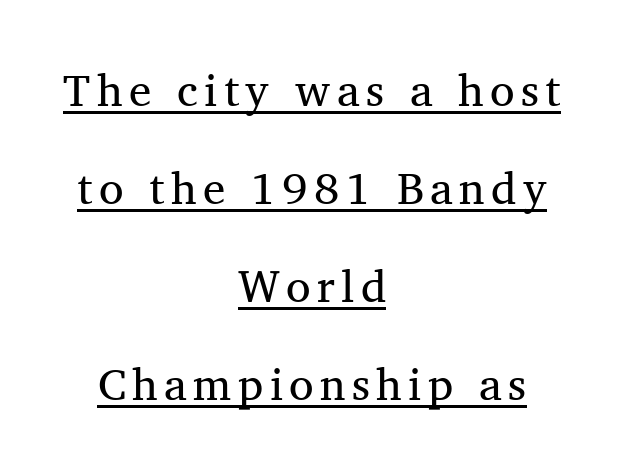
The image shows 45 px regular-weight serif type, upright; set centered, loose line spacing (2.18x), underlined; medium stroke contrast and a medium x-height.
